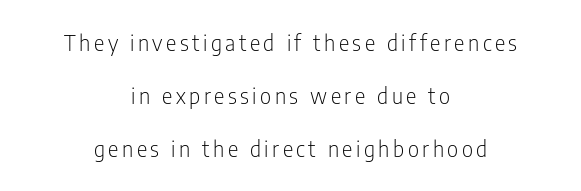
{"italic": "no", "bold": "no", "underline": "no", "align": "center", "line_spacing": "loose", "line_spacing_ratio": 2.41, "glyph_px": 22}
